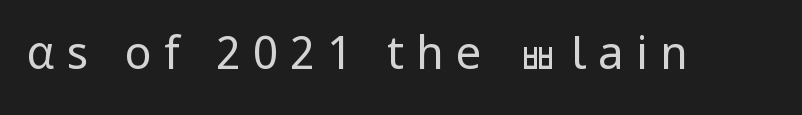
The image shows 45 px regular-weight sans-serif type, upright; set unusually wide letter spacing (+0.27 em), not underlined; low stroke contrast and a medium x-height.
